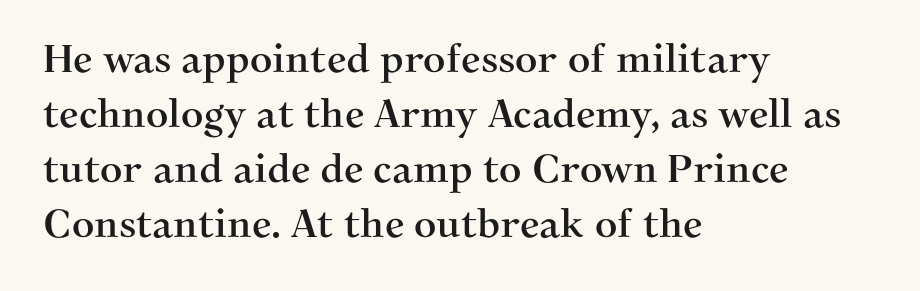
The image shows 39 px serif type, upright; set left-aligned, normal line spacing (1.41x), normal letter spacing, not underlined; medium stroke contrast and a medium x-height.
